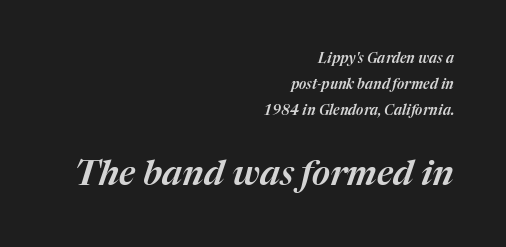
Q: Is the text italic (slanted)? A: Yes, it leans right by about 17 degrees.
Q: Is the text underlined? A: No.
Q: How is the paragraph aligned? A: Right-aligned.
Q: Is the spacing between letters normal or unusually wide? A: Normal.
Q: Which block of text is set in a larger size, the first (top) or the second (bottom)? A: The second (bottom) one.
Q: Width (condensed, normal, or wide)? A: Normal.
Q: Stroke contrast? A: Medium.
Q: x-height? A: Medium.
Q: Monospaced? A: No.
